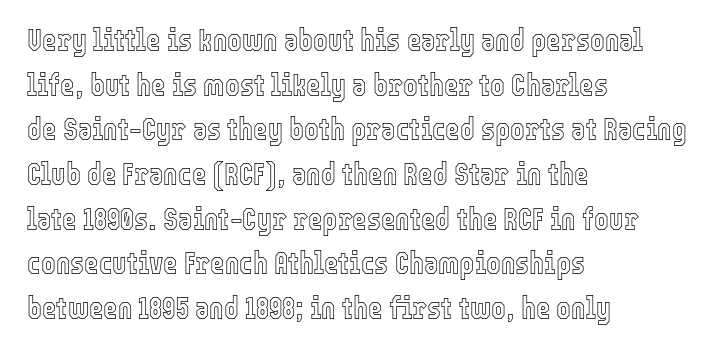
{"italic": "no", "width": "condensed", "x_height": "medium", "monospaced": "no", "underline": "no", "align": "left", "line_spacing": "normal", "line_spacing_ratio": 1.44, "letter_spacing": "normal", "letter_spacing_em": 0.0, "glyph_px": 31}
